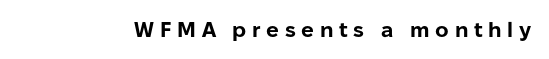
Q: Is the text bold? A: Yes.
Q: Is the text italic (slanted)? A: No, it is upright.
Q: Is the text underlined? A: No.
Q: Is the spacing between letters normal or unusually wide? A: Unusually wide.
